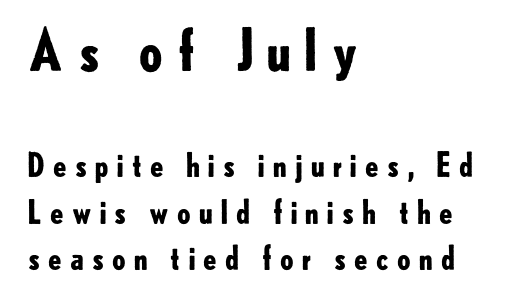
Q: Is the text bold? A: Yes.
Q: Is the text italic (slanted)? A: No, it is upright.
Q: Is the typeface a serif or a sans-serif typeface? A: Sans-serif.
Q: Is the text underlined? A: No.
Q: How is the paragraph aligned? A: Left-aligned.
Q: Is the spacing between letters normal or unusually wide? A: Unusually wide.
Q: Is the spacing between lines tight, normal or loose? A: Normal.
Q: Which block of text is set in a larger size, the first (top) or the second (bottom)? A: The first (top) one.
Q: Width (condensed, normal, or wide)? A: Normal.
Q: Stroke contrast? A: Low.
Q: x-height? A: Small.
Q: Monospaced? A: No.
